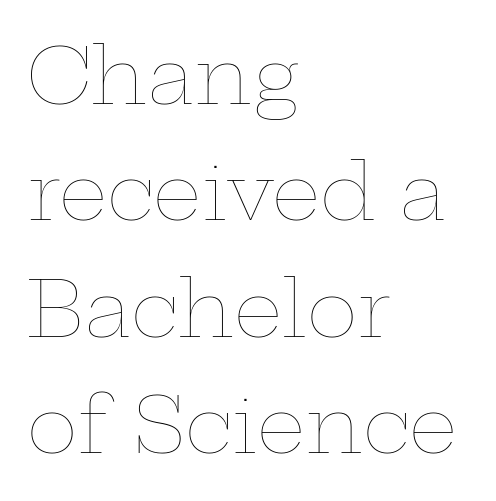
Q: Is the text bold? A: No.
Q: Is the text italic (slanted)? A: No, it is upright.
Q: Is the text underlined? A: No.
Q: How is the paragraph aligned? A: Left-aligned.
Q: Is the spacing between letters normal or unusually wide? A: Normal.
Q: Is the spacing between lines tight, normal or loose? A: Normal.
Q: Width (condensed, normal, or wide)? A: Wide.
Q: Stroke contrast? A: Low.
Q: x-height? A: Medium.
Q: Monospaced? A: No.
